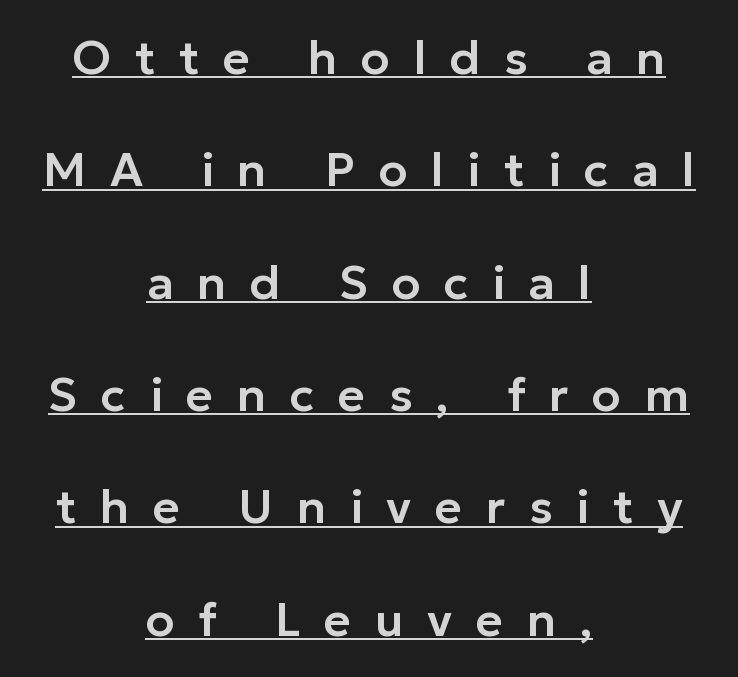
The image shows 47 px sans-serif type, upright; set centered, loose line spacing (2.39x), unusually wide letter spacing (+0.5 em), underlined; low stroke contrast and a medium x-height.
